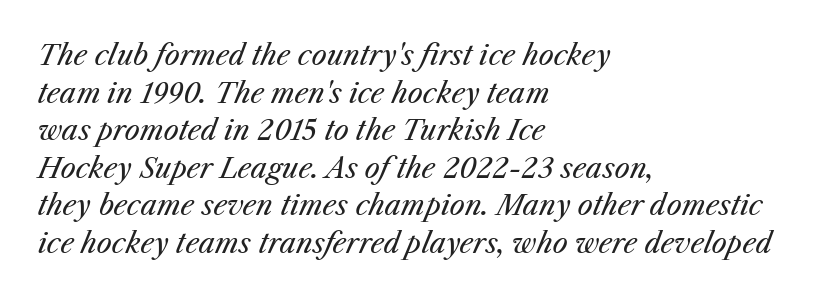
Vertically, the passage feels balanced, rows spaced as you'd expect. The strip under each line holds only bare page. Weight: not bold — regular or lighter. Words appear dense and cohesive because spacing is normal.
